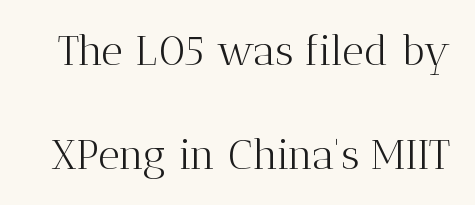
Vertical stems look standard width or narrower in stroke. Interline gaps are noticeably wide in this sample. The rendering uses natural spacing where letterforms have individual widths. Is the letter spacing exaggerated? No — it looks like the ordinary default. The gap between lines stays unmarked. Upright lettering throughout.
